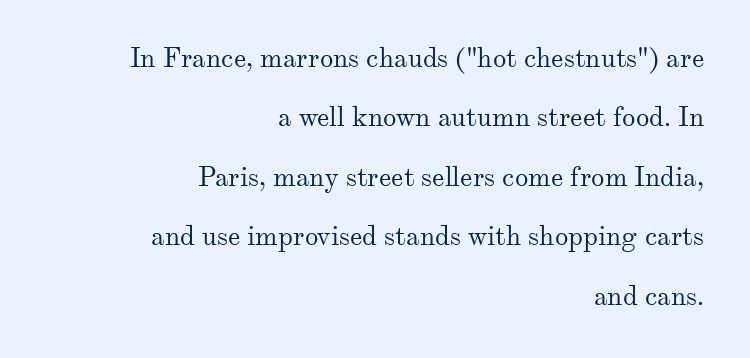
Q: Is the text bold? A: No.
Q: Is the text italic (slanted)? A: No, it is upright.
Q: Is the text underlined? A: No.
Q: How is the paragraph aligned? A: Right-aligned.
Q: Is the spacing between letters normal or unusually wide? A: Normal.
Q: Is the spacing between lines tight, normal or loose? A: Loose.
